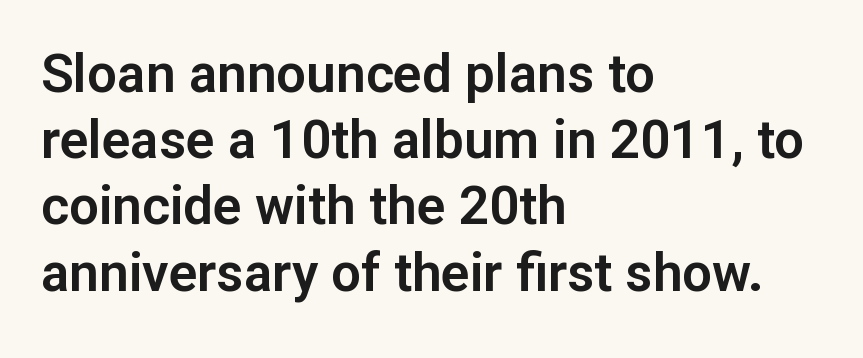
{"serif": "no", "italic": "no", "width": "normal", "stroke_contrast": "low", "x_height": "medium", "monospaced": "no", "underline": "no", "align": "left", "line_spacing": "normal", "line_spacing_ratio": 1.25, "letter_spacing": "normal", "letter_spacing_em": 0.0, "glyph_px": 53}
